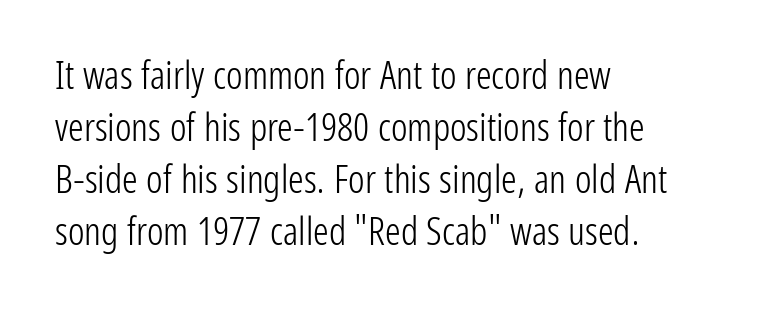
{"serif": "no", "italic": "no", "bold": "no", "weight": "light", "width": "condensed", "stroke_contrast": "low", "x_height": "medium", "monospaced": "no", "underline": "no", "align": "left", "line_spacing": "normal", "line_spacing_ratio": 1.33, "letter_spacing": "normal", "letter_spacing_em": 0.0, "glyph_px": 39}
